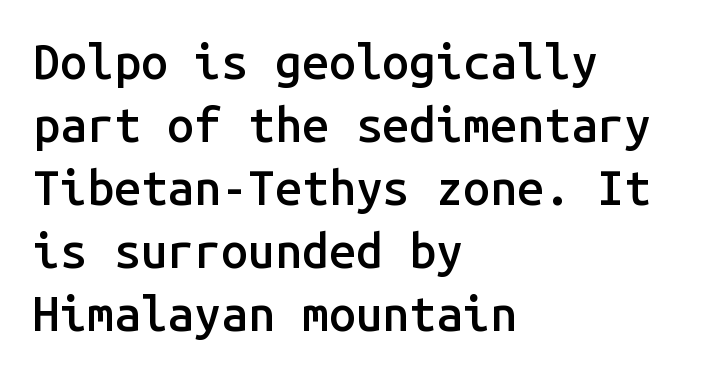
{"serif": "no", "italic": "no", "bold": "semi", "weight": "semibold", "width": "normal", "stroke_contrast": "low", "x_height": "medium", "monospaced": "yes", "underline": "no", "align": "left", "line_spacing": "normal", "line_spacing_ratio": 1.31, "letter_spacing": "normal", "letter_spacing_em": 0.0, "glyph_px": 48}
